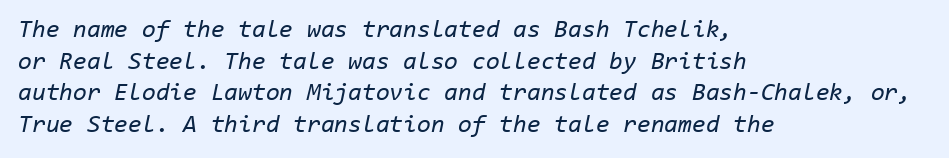
{"italic": "yes", "lean": "right", "slant_degrees": 11, "bold": "no", "underline": "no", "align": "left", "line_spacing": "normal", "line_spacing_ratio": 1.27, "letter_spacing": "normal", "letter_spacing_em": 0.0, "glyph_px": 25}
